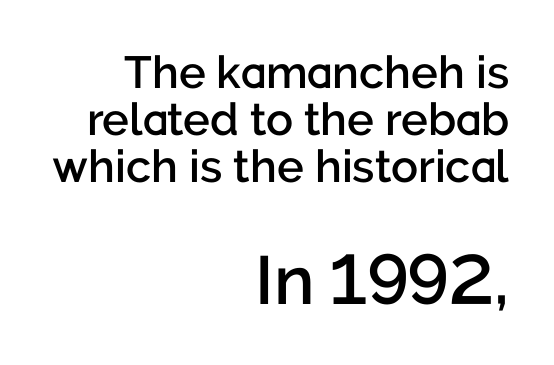
{"serif": "no", "italic": "no", "bold": "semi", "weight": "semibold", "width": "normal", "stroke_contrast": "low", "x_height": "medium", "monospaced": "no", "underline": "no", "align": "right", "line_spacing": "tight", "line_spacing_ratio": 1.04, "letter_spacing": "normal", "letter_spacing_em": 0.0, "larger_block": "second", "size_ratio": 1.51, "glyph_px": 68}
